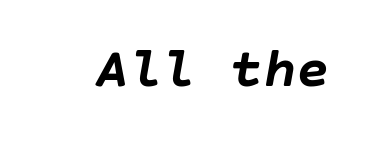
The passage shown has conventional tracking throughout. Heavy-handed strokes throughout: this text is bold. Plain, unruled lines of type. You can tell it's italic because the verticals aren't actually vertical.
